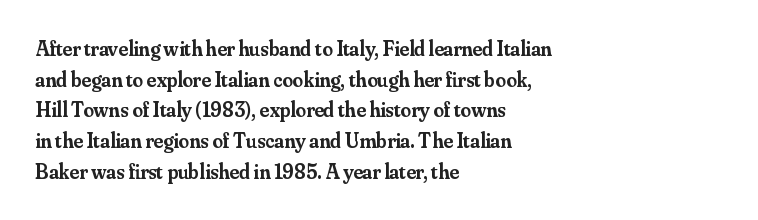
{"italic": "no", "bold": "semi", "underline": "no", "align": "left", "line_spacing": "normal", "line_spacing_ratio": 1.46, "letter_spacing": "normal", "letter_spacing_em": 0.0, "glyph_px": 21}
